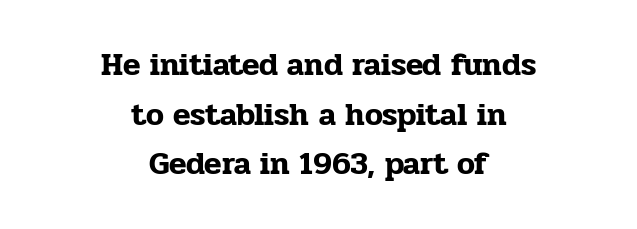
{"serif": "yes", "italic": "no", "width": "normal", "stroke_contrast": "low", "x_height": "medium", "monospaced": "no", "underline": "no", "align": "center", "line_spacing": "normal", "line_spacing_ratio": 1.55, "letter_spacing": "normal", "letter_spacing_em": 0.0, "glyph_px": 32}
